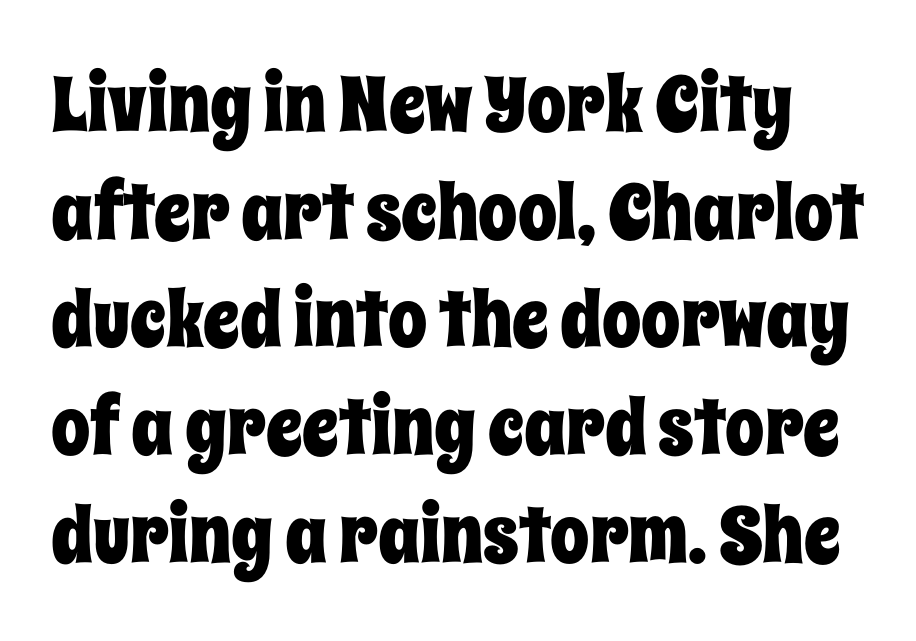
{"italic": "no", "width": "condensed", "stroke_contrast": "low", "x_height": "large", "monospaced": "no", "underline": "no", "line_spacing": "normal", "line_spacing_ratio": 1.38, "letter_spacing": "normal", "letter_spacing_em": 0.0, "glyph_px": 78}
